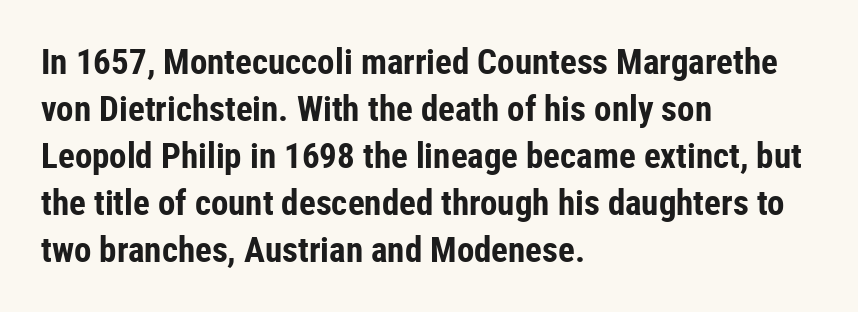
The image shows 35 px bold, condensed sans-serif type, upright; set left-aligned, normal line spacing (1.34x), normal letter spacing, not underlined; low stroke contrast and a medium x-height.
